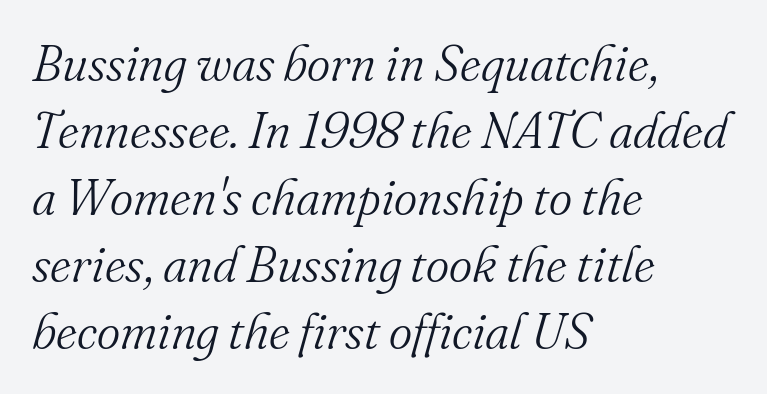
This sample uses an oblique cut, with every glyph tilted off the vertical. These lines keep a tight, regular rhythm from letter to letter. This rendering employs a face with finishing strokes, i.e., a serif. Letters rest on an invisible, unmarked baseline. The face used here is proportionally spaced, like ordinary book or web type. The letters look calm and open, with moderate or lighter stems.
